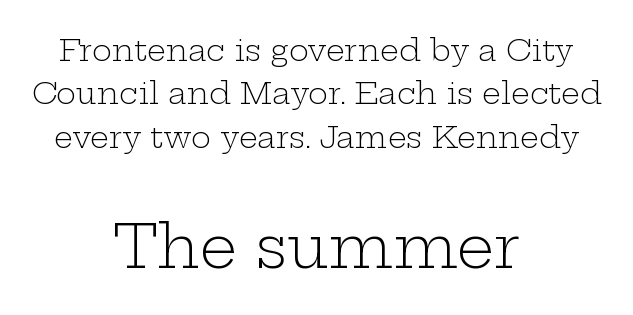
Q: Is the text bold? A: No.
Q: Is the text italic (slanted)? A: No, it is upright.
Q: Is the typeface a serif or a sans-serif typeface? A: Serif.
Q: Is the text underlined? A: No.
Q: How is the paragraph aligned? A: Centered.
Q: Is the spacing between letters normal or unusually wide? A: Normal.
Q: Is the spacing between lines tight, normal or loose? A: Normal.
Q: Which block of text is set in a larger size, the first (top) or the second (bottom)? A: The second (bottom) one.
Q: Width (condensed, normal, or wide)? A: Wide.
Q: Stroke contrast? A: Low.
Q: x-height? A: Medium.
Q: Monospaced? A: No.
